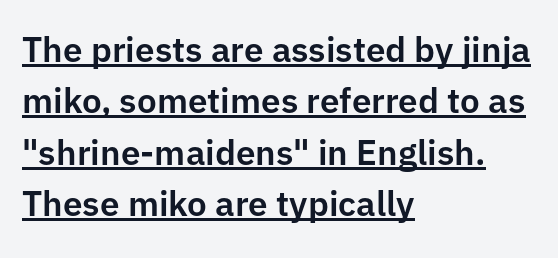
Q: Is the text italic (slanted)? A: No, it is upright.
Q: Is the typeface a serif or a sans-serif typeface? A: Sans-serif.
Q: Is the text underlined? A: Yes.
Q: How is the paragraph aligned? A: Left-aligned.
Q: Is the spacing between letters normal or unusually wide? A: Normal.
Q: Is the spacing between lines tight, normal or loose? A: Normal.
Q: Width (condensed, normal, or wide)? A: Normal.
Q: Stroke contrast? A: Low.
Q: x-height? A: Medium.
Q: Monospaced? A: No.
